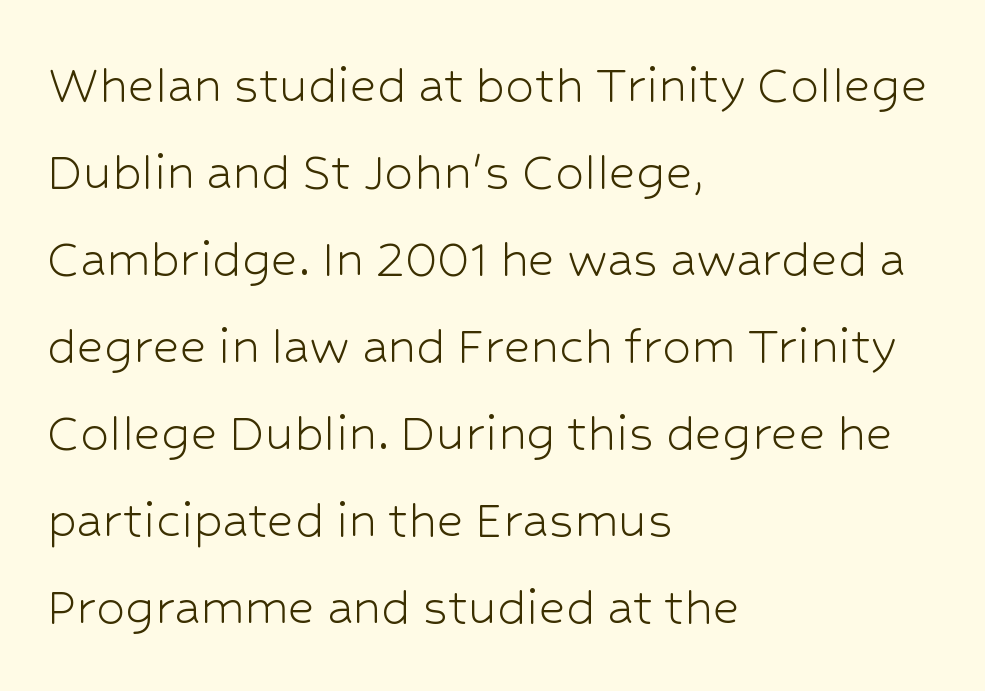
Q: Is the text bold? A: No.
Q: Is the text italic (slanted)? A: No, it is upright.
Q: Is the typeface a serif or a sans-serif typeface? A: Sans-serif.
Q: Is the text underlined? A: No.
Q: How is the paragraph aligned? A: Left-aligned.
Q: Is the spacing between letters normal or unusually wide? A: Normal.
Q: Is the spacing between lines tight, normal or loose? A: Normal.
Q: Width (condensed, normal, or wide)? A: Normal.
Q: Stroke contrast? A: Low.
Q: x-height? A: Medium.
Q: Monospaced? A: No.
